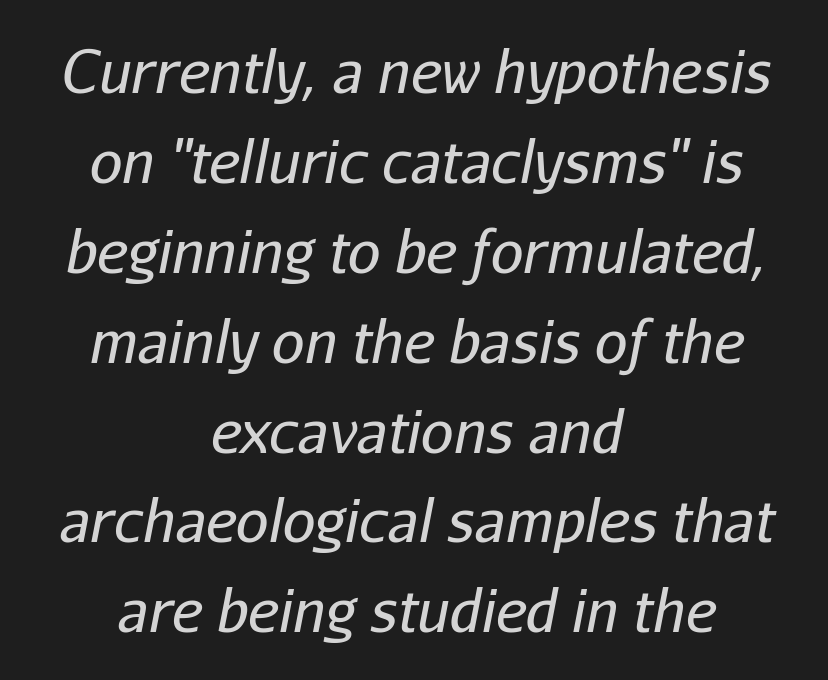
{"italic": "yes", "lean": "right", "slant_degrees": 11, "bold": "no", "weight": "regular", "width": "normal", "stroke_contrast": "low", "x_height": "medium", "monospaced": "no", "underline": "no", "align": "center", "line_spacing": "normal", "line_spacing_ratio": 1.55, "letter_spacing": "normal", "letter_spacing_em": 0.0, "glyph_px": 58}
